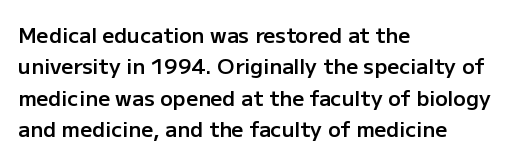
The image shows 21 px text type, upright; set left-aligned, normal line spacing (1.5x), normal letter spacing, not underlined.
